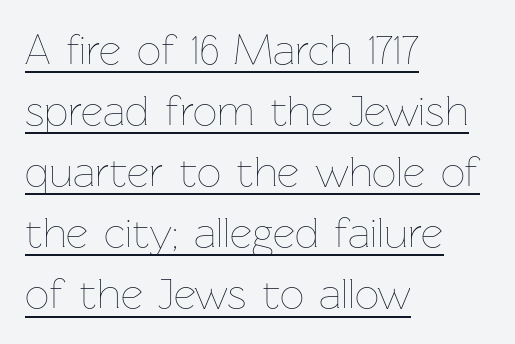
Q: Is the text bold? A: No.
Q: Is the text italic (slanted)? A: No, it is upright.
Q: Is the text underlined? A: Yes.
Q: How is the paragraph aligned? A: Left-aligned.
Q: Is the spacing between letters normal or unusually wide? A: Normal.
Q: Is the spacing between lines tight, normal or loose? A: Normal.
Q: Width (condensed, normal, or wide)? A: Normal.
Q: Stroke contrast? A: Low.
Q: x-height? A: Medium.
Q: Monospaced? A: No.
